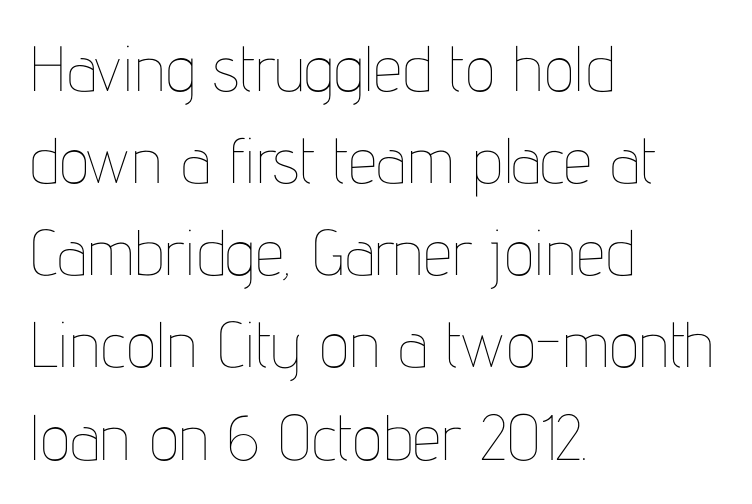
The image shows 64 px thin, condensed type, upright; set left-aligned, normal line spacing (1.44x), normal letter spacing, not underlined; low stroke contrast and a medium x-height.
